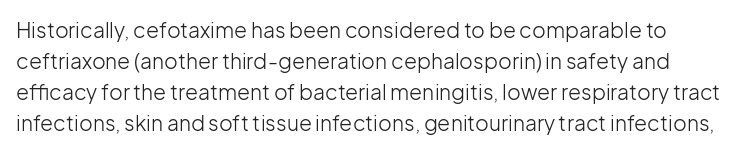
The image shows 21 px text type, upright; set normal line spacing (1.48x), normal letter spacing, not underlined.
